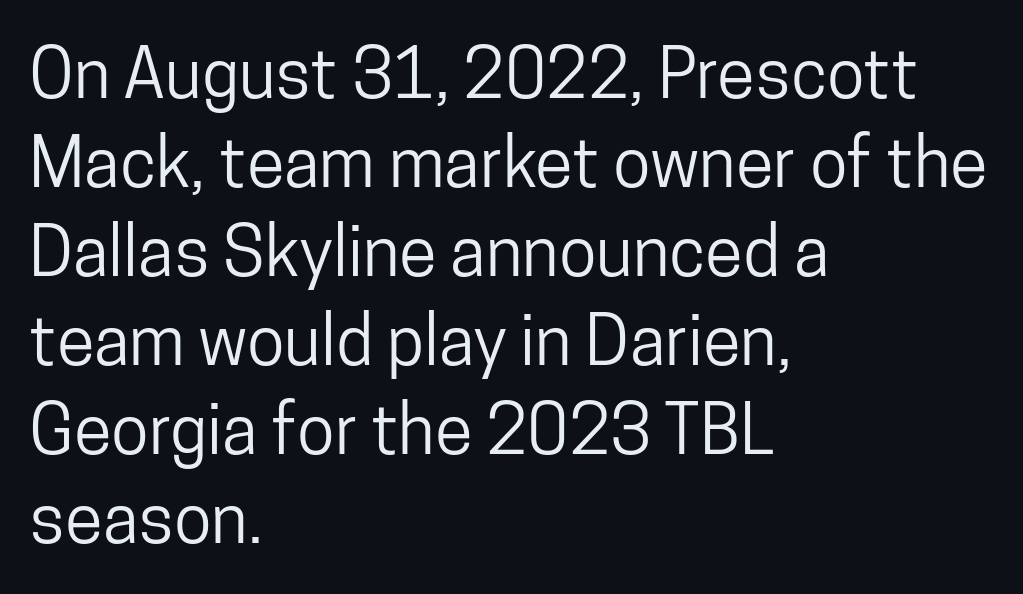
The image shows 69 px condensed sans-serif type, upright; set left-aligned, normal line spacing (1.29x), normal letter spacing, not underlined; low stroke contrast and a medium x-height.
